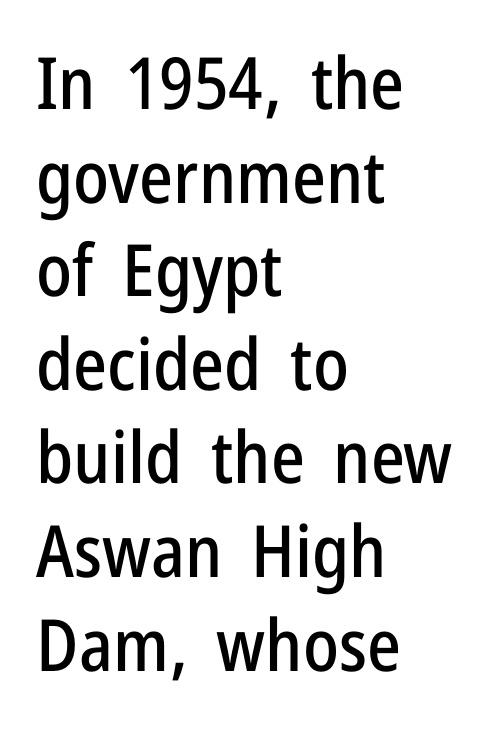
{"serif": "no", "italic": "no", "width": "condensed", "stroke_contrast": "low", "x_height": "medium", "monospaced": "no", "underline": "no", "align": "left", "line_spacing": "normal", "line_spacing_ratio": 1.3, "letter_spacing": "normal", "letter_spacing_em": 0.0, "glyph_px": 72}
